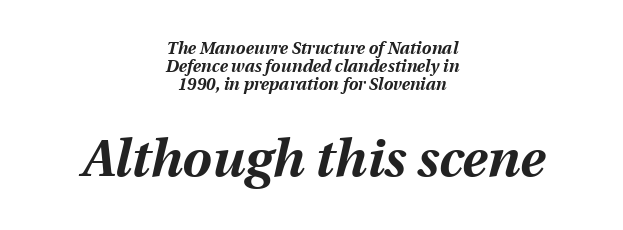
Q: Is the text bold? A: Yes.
Q: Is the text italic (slanted)? A: Yes, it leans right by about 13 degrees.
Q: Is the text underlined? A: No.
Q: How is the paragraph aligned? A: Centered.
Q: Is the spacing between letters normal or unusually wide? A: Normal.
Q: Is the spacing between lines tight, normal or loose? A: Tight.
Q: Which block of text is set in a larger size, the first (top) or the second (bottom)? A: The second (bottom) one.
Q: Width (condensed, normal, or wide)? A: Normal.
Q: Stroke contrast? A: Medium.
Q: x-height? A: Medium.
Q: Monospaced? A: No.
